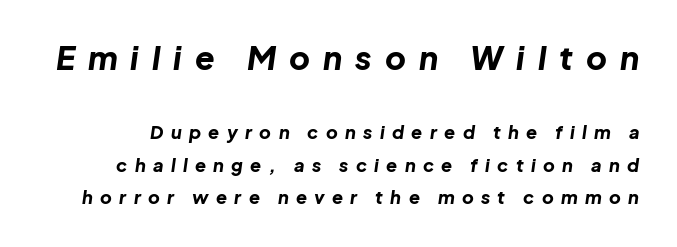
Q: Is the text bold? A: Yes.
Q: Is the text italic (slanted)? A: Yes, it leans right by about 8 degrees.
Q: Is the text underlined? A: No.
Q: Is the spacing between letters normal or unusually wide? A: Unusually wide.
Q: Which block of text is set in a larger size, the first (top) or the second (bottom)? A: The first (top) one.
Q: Width (condensed, normal, or wide)? A: Normal.
Q: Stroke contrast? A: Low.
Q: x-height? A: Medium.
Q: Monospaced? A: No.
